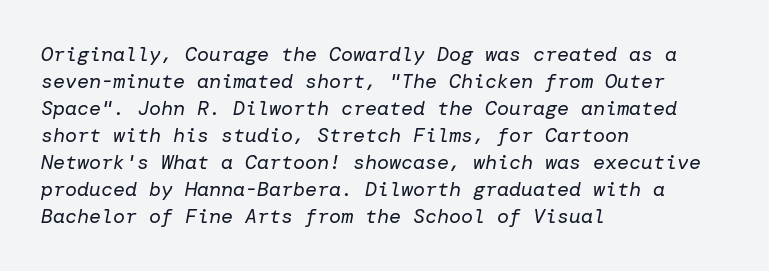
Q: Is the text bold? A: No.
Q: Is the text italic (slanted)? A: Yes, it leans right by about 10 degrees.
Q: Is the text underlined? A: No.
Q: How is the paragraph aligned? A: Left-aligned.
Q: Is the spacing between letters normal or unusually wide? A: Normal.
Q: Is the spacing between lines tight, normal or loose? A: Normal.
